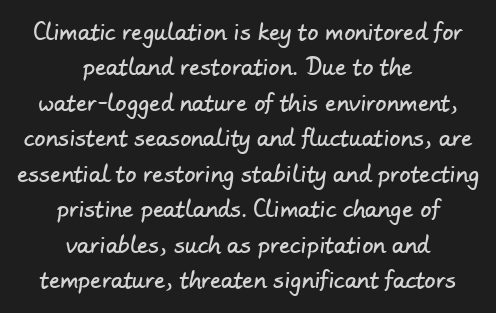
The image shows 22 px text type; set centered, normal line spacing (1.61x), normal letter spacing, not underlined.
